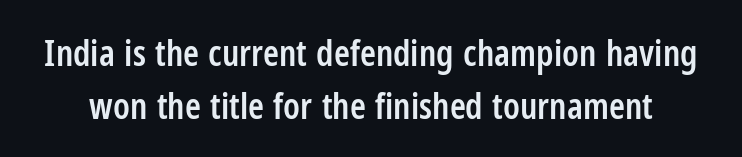
Q: Is the text bold? A: Semi-bold.
Q: Is the text italic (slanted)? A: No, it is upright.
Q: Is the typeface a serif or a sans-serif typeface? A: Sans-serif.
Q: Is the text underlined? A: No.
Q: Is the spacing between letters normal or unusually wide? A: Normal.
Q: Is the spacing between lines tight, normal or loose? A: Normal.
Q: Width (condensed, normal, or wide)? A: Condensed.
Q: Stroke contrast? A: Low.
Q: x-height? A: Medium.
Q: Monospaced? A: No.
